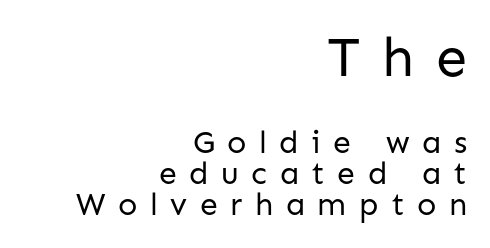
Q: Is the text bold? A: No.
Q: Is the text italic (slanted)? A: No, it is upright.
Q: Is the typeface a serif or a sans-serif typeface? A: Sans-serif.
Q: Is the text underlined? A: No.
Q: How is the paragraph aligned? A: Right-aligned.
Q: Is the spacing between letters normal or unusually wide? A: Unusually wide.
Q: Is the spacing between lines tight, normal or loose? A: Tight.
Q: Which block of text is set in a larger size, the first (top) or the second (bottom)? A: The first (top) one.
Q: Width (condensed, normal, or wide)? A: Normal.
Q: Stroke contrast? A: Low.
Q: x-height? A: Medium.
Q: Monospaced? A: No.
